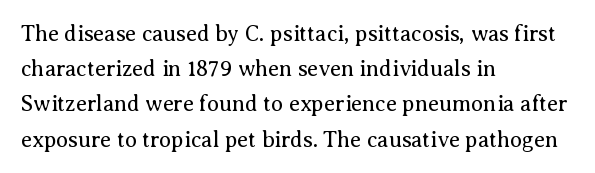
A quiet, ordinary-to-light weight characterises the typeface. Default kerning and tracking; the words read as compact shapes. These lines stack with their left ends in a neat column. The leading is moderate, giving the passage an even texture.
